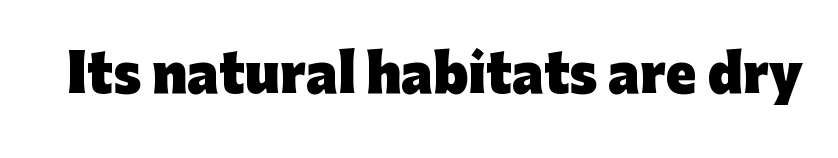
Style check: upright. Note the varied advance widths — an 'i' is clearly narrower than an 'm'. In terms of letterspacing, this is plain default setting. Has an underline been added? It has not. Is the type bold? Yes — the strokes are clearly thick and heavy. Nope, no serifs anywhere on these letters.
